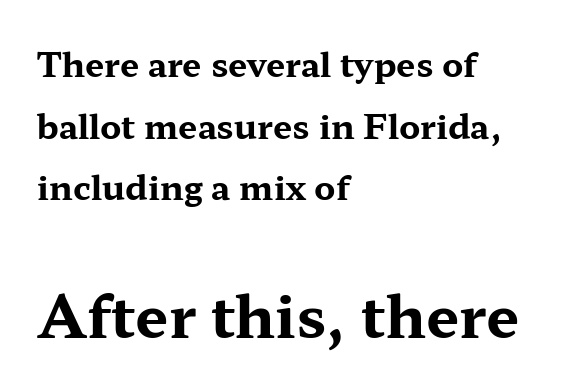
{"serif": "yes", "italic": "no", "bold": "yes", "weight": "bold", "width": "wide", "stroke_contrast": "medium", "x_height": "medium", "monospaced": "no", "underline": "no", "align": "left", "line_spacing_ratio": 1.81, "letter_spacing": "normal", "letter_spacing_em": 0.0, "larger_block": "second", "size_ratio": 1.74, "glyph_px": 59}
